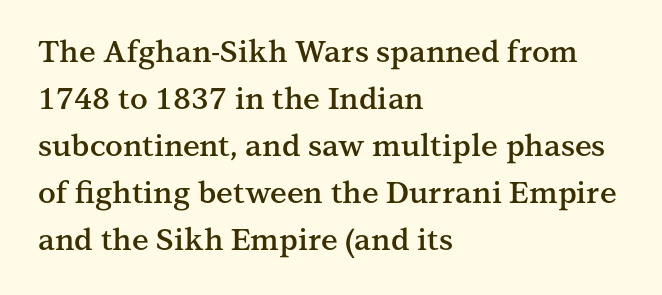
{"serif": "yes", "italic": "no", "bold": "semi", "weight": "semibold", "width": "normal", "stroke_contrast": "medium", "x_height": "medium", "monospaced": "no", "underline": "no", "align": "left", "line_spacing": "normal", "line_spacing_ratio": 1.57, "letter_spacing": "normal", "letter_spacing_em": 0.0, "glyph_px": 30}
